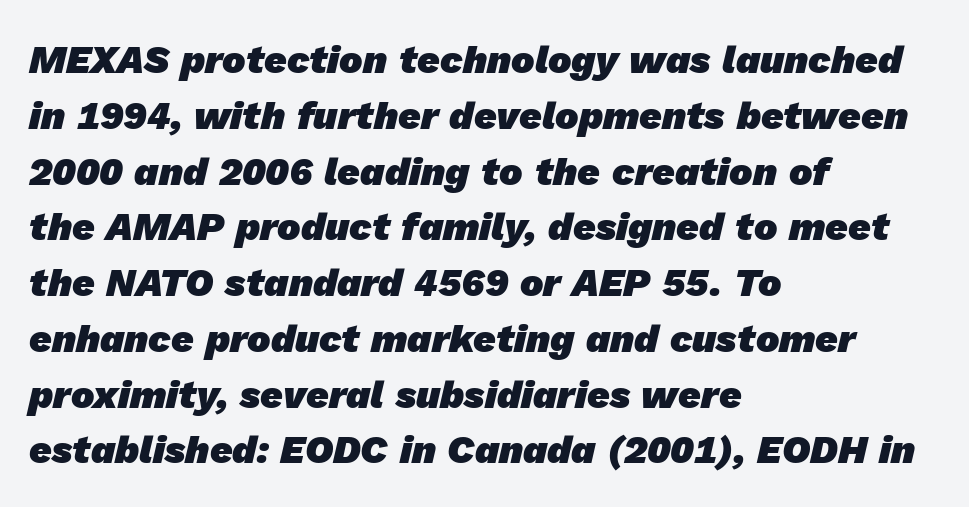
The image shows 39 px heavy sans-serif type; set left-aligned, normal line spacing (1.43x), normal letter spacing, not underlined; low stroke contrast and a medium x-height.
